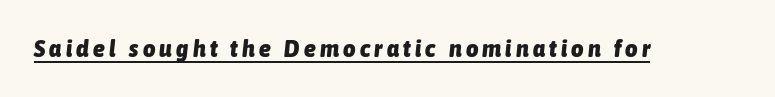
The image shows 24 px bold type, italic (leaning right); set underlined.
